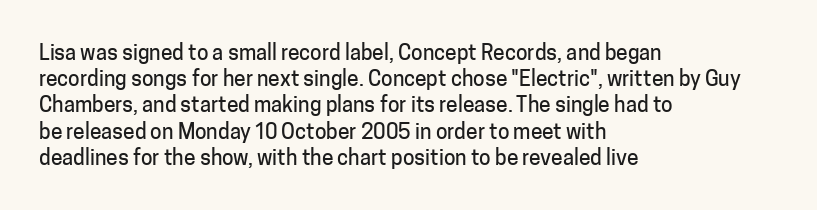
A typesetter would call this leading conventional body-copy spacing. Upright lettering throughout. This rendering uses left alignment, leaving the right contour irregular. The letterforms sit shoulder to shoulder at normal distance. Decoration check: the copy has no underline.
